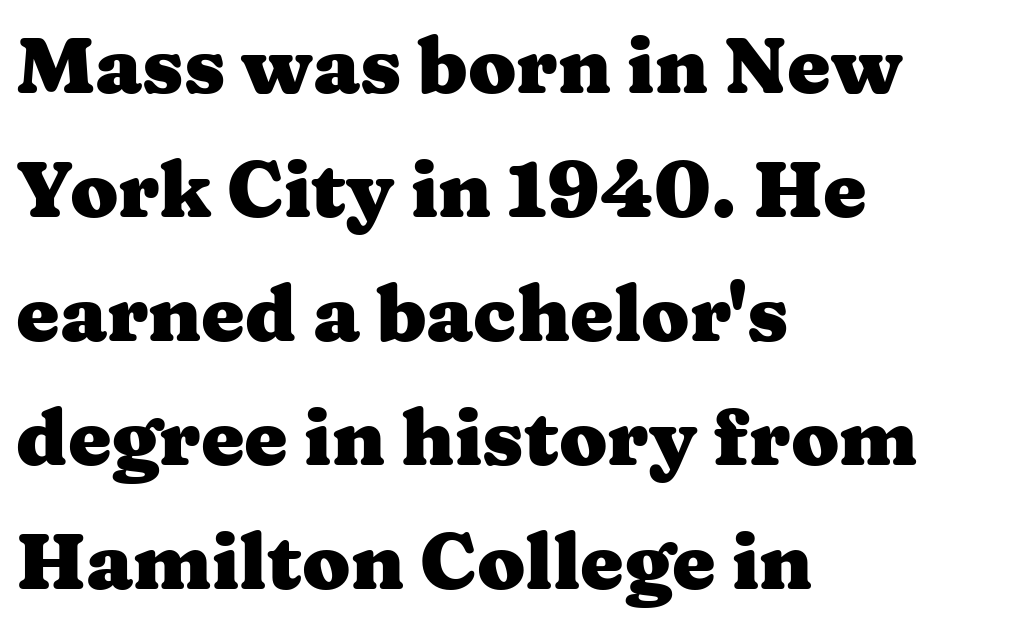
The image shows 78 px heavy, wide serif type, upright; set left-aligned, normal line spacing (1.59x), normal letter spacing, not underlined; medium stroke contrast and a medium x-height.
